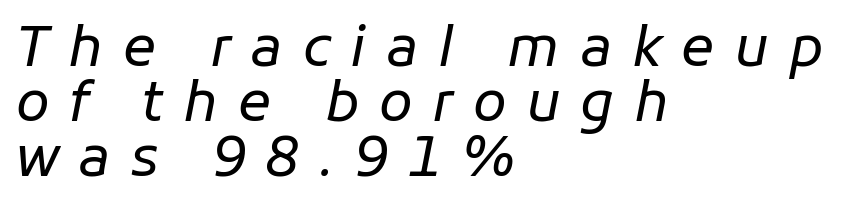
Q: Is the text bold? A: No.
Q: Is the text italic (slanted)? A: Yes, it leans right by about 11 degrees.
Q: Is the text underlined? A: No.
Q: How is the paragraph aligned? A: Left-aligned.
Q: Is the spacing between letters normal or unusually wide? A: Unusually wide.
Q: Is the spacing between lines tight, normal or loose? A: Tight.
Q: Width (condensed, normal, or wide)? A: Normal.
Q: Stroke contrast? A: Low.
Q: x-height? A: Medium.
Q: Monospaced? A: No.
